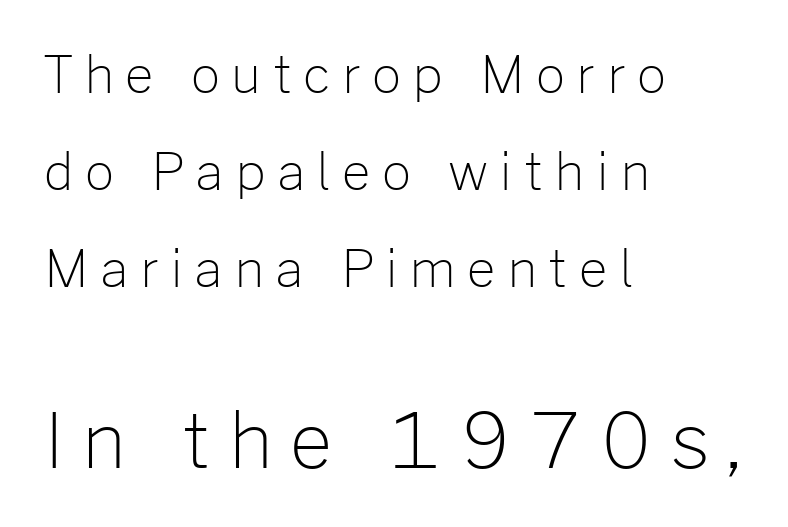
Q: Is the text bold? A: No.
Q: Is the text italic (slanted)? A: No, it is upright.
Q: Is the typeface a serif or a sans-serif typeface? A: Sans-serif.
Q: Is the text underlined? A: No.
Q: How is the paragraph aligned? A: Left-aligned.
Q: Is the spacing between letters normal or unusually wide? A: Unusually wide.
Q: Is the spacing between lines tight, normal or loose? A: Loose.
Q: Which block of text is set in a larger size, the first (top) or the second (bottom)? A: The second (bottom) one.
Q: Width (condensed, normal, or wide)? A: Normal.
Q: Stroke contrast? A: Low.
Q: x-height? A: Medium.
Q: Monospaced? A: No.
